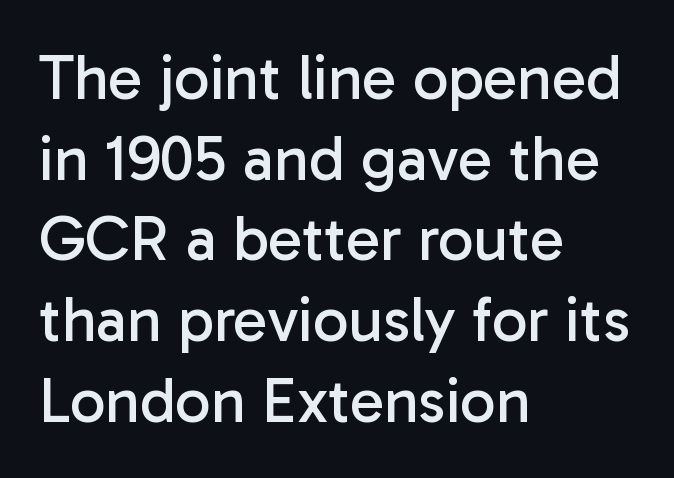
Q: Is the text bold? A: No.
Q: Is the text italic (slanted)? A: No, it is upright.
Q: Is the typeface a serif or a sans-serif typeface? A: Sans-serif.
Q: Is the text underlined? A: No.
Q: How is the paragraph aligned? A: Left-aligned.
Q: Is the spacing between letters normal or unusually wide? A: Normal.
Q: Is the spacing between lines tight, normal or loose? A: Normal.
Q: Width (condensed, normal, or wide)? A: Normal.
Q: Stroke contrast? A: Low.
Q: x-height? A: Medium.
Q: Monospaced? A: No.
